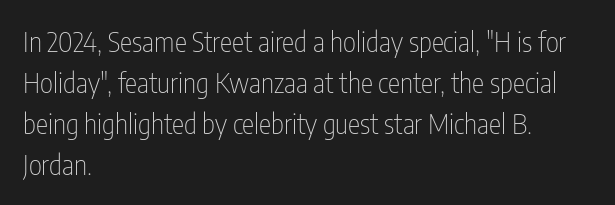
The image shows 28 px thin, condensed sans-serif type, upright; set left-aligned, normal line spacing (1.46x), normal letter spacing, not underlined; low stroke contrast and a medium x-height.
